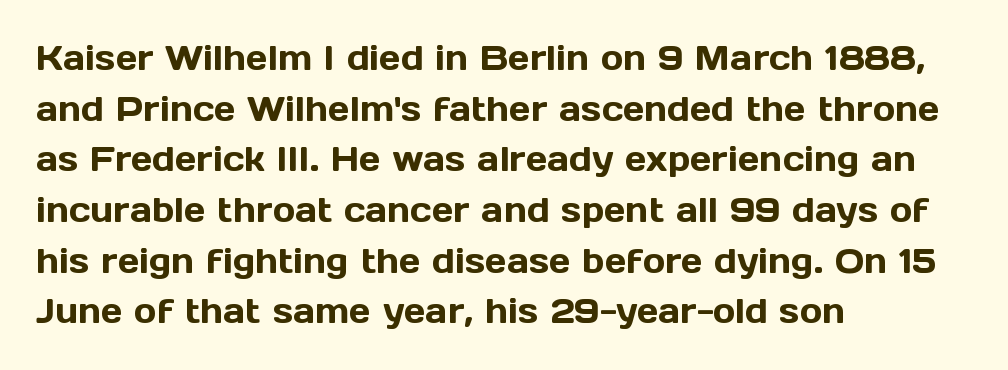
Spacing between characters is what you'd get straight out of the box. Tall strokes in this sample are plumb rather than angled. Reading down the block, your eye returns to a fixed left position each line. These lines are rendered in a variable-pitch font. Descender tails drop into unmarked territory. The glyphs in this specimen are sans serif.
